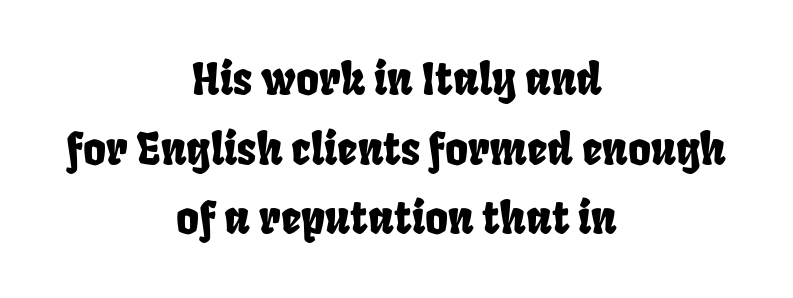
The image shows 44 px condensed sans-serif type; set centered, normal line spacing (1.58x), normal letter spacing, not underlined; low stroke contrast and a large x-height.
